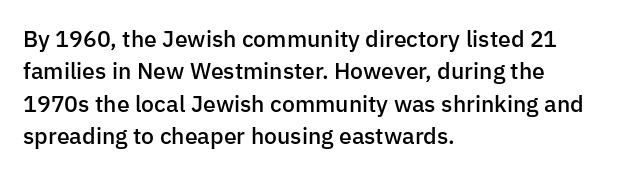
Compared with typical body copy, the letter spacing here is the same. The ragged edge is on the right, which tells us the setting is flush left. The line-height multiplier appears to be the usual default. Is the type bold? Partly — it's a semibold, heavier than regular but not fully bold. Style check: upright.
